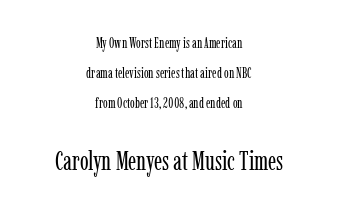
{"italic": "no", "bold": "no", "underline": "no", "align": "center", "line_spacing": "loose", "line_spacing_ratio": 2.15, "letter_spacing": "normal", "letter_spacing_em": 0.0, "larger_block": "second", "size_ratio": 1.86, "glyph_px": 26}
